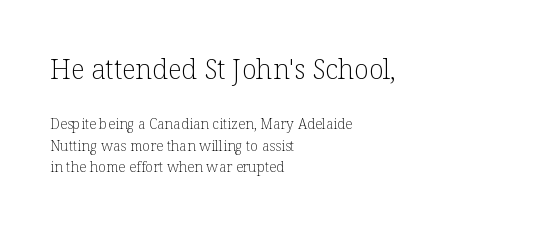
Line beginnings align vertically; line endings do not. There is no visible air inserted between adjacent glyphs. The leading is moderate, giving the passage an even texture. Which chunk is bigger? The first one — the top block dwarfs the bottom.
